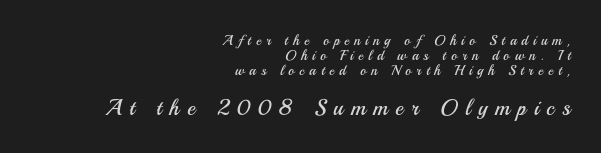
{"bold": "no", "underline": "no", "align": "right", "line_spacing": "tight", "line_spacing_ratio": 1.08, "letter_spacing": "wide", "letter_spacing_em": 0.35, "larger_block": "second", "size_ratio": 1.57, "glyph_px": 22}
